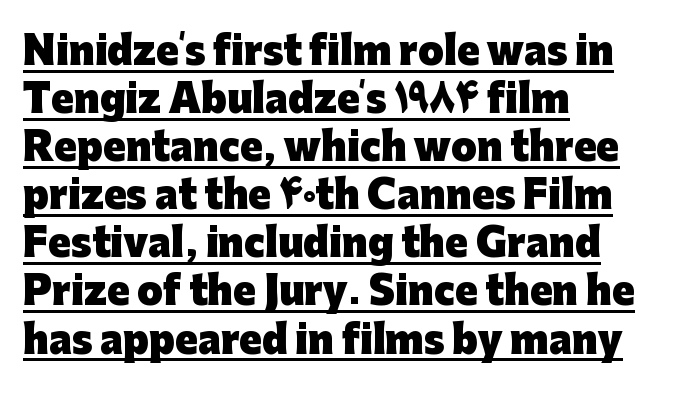
{"serif": "no", "italic": "no", "bold": "yes", "weight": "heavy", "width": "normal", "stroke_contrast": "low", "x_height": "medium", "monospaced": "no", "underline": "yes", "align": "left", "line_spacing": "normal", "line_spacing_ratio": 1.3, "letter_spacing": "normal", "letter_spacing_em": 0.0, "glyph_px": 37}
